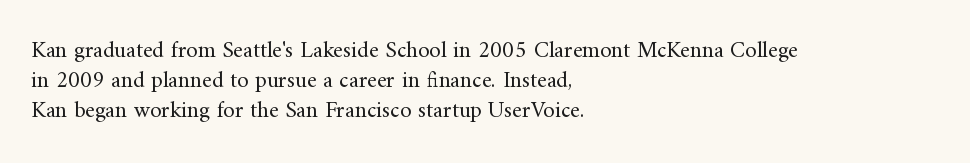
Q: Is the text bold? A: No.
Q: Is the text italic (slanted)? A: No, it is upright.
Q: Is the text underlined? A: No.
Q: How is the paragraph aligned? A: Left-aligned.
Q: Is the spacing between letters normal or unusually wide? A: Normal.
Q: Is the spacing between lines tight, normal or loose? A: Normal.
